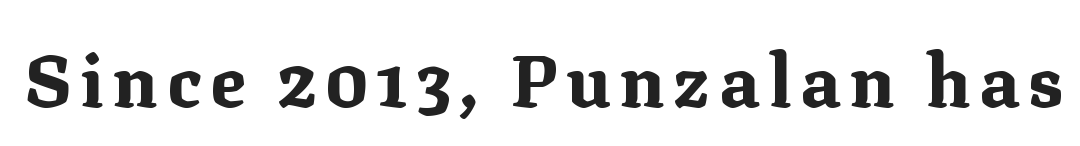
The image shows 73 px bold serif type, upright; set not underlined; medium stroke contrast and a medium x-height.
